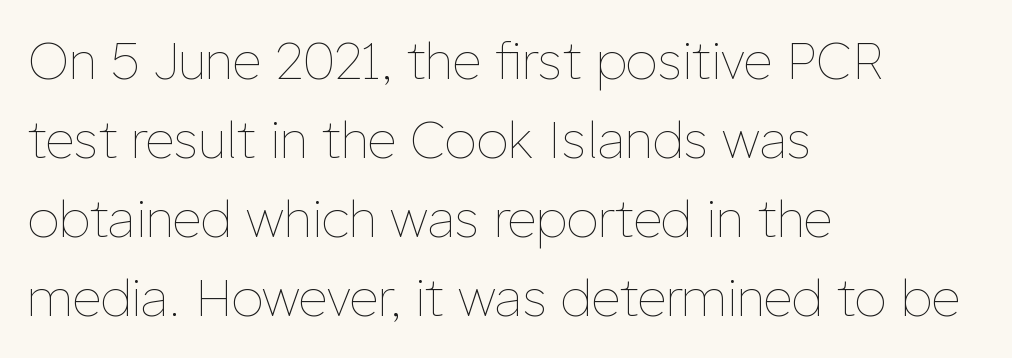
The image shows 51 px thin type, upright; set left-aligned, normal line spacing (1.55x), normal letter spacing, not underlined; low stroke contrast and a medium x-height.
